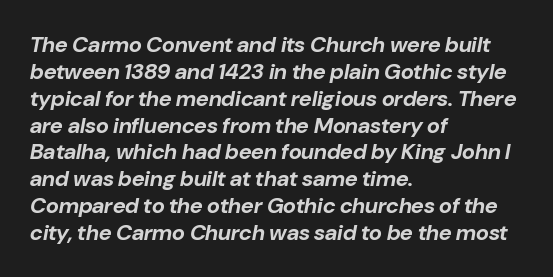
Each row of text sits above clean, open space. Is the letter spacing exaggerated? No — it looks like the ordinary default. Quick note: italic. Reading down the block, your eye returns to a fixed left position each line. Students, this is bold: see how much ink each stroke carries.
